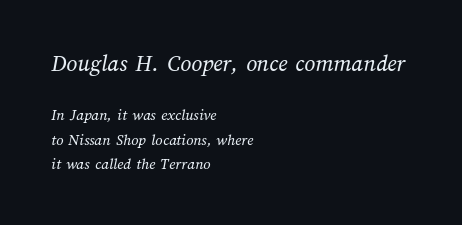
Q: Is the text bold? A: No.
Q: Is the text underlined? A: No.
Q: How is the paragraph aligned? A: Left-aligned.
Q: Is the spacing between letters normal or unusually wide? A: Normal.
Q: Is the spacing between lines tight, normal or loose? A: Normal.
Q: Which block of text is set in a larger size, the first (top) or the second (bottom)? A: The first (top) one.
